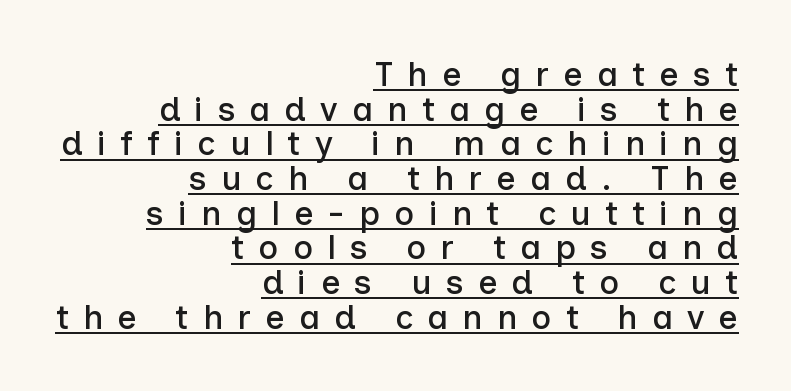
The image shows 34 px sans-serif type, upright; set right-aligned, tight line spacing (1.02x), unusually wide letter spacing (+0.42 em), underlined; low stroke contrast and a medium x-height.
